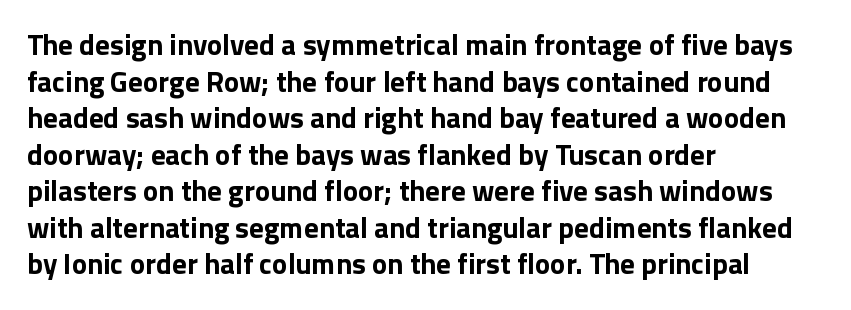
The face used here is proportionally spaced, like ordinary book or web type. Letters rest on an invisible, unmarked baseline. Does the weight exceed regular? Yes, all the way to bold. Are there feet on the stems? There aren't — it's a sans. Is the letter spacing exaggerated? No — it looks like the ordinary default.
